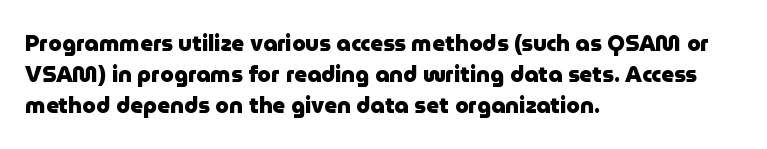
The image shows 22 px bold type, upright; set left-aligned, normal line spacing (1.41x), normal letter spacing, not underlined.
